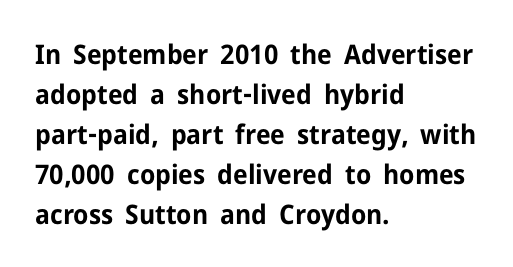
{"italic": "no", "bold": "yes", "underline": "no", "align": "left", "line_spacing": "normal", "line_spacing_ratio": 1.48, "letter_spacing": "normal", "letter_spacing_em": 0.0, "glyph_px": 27}
